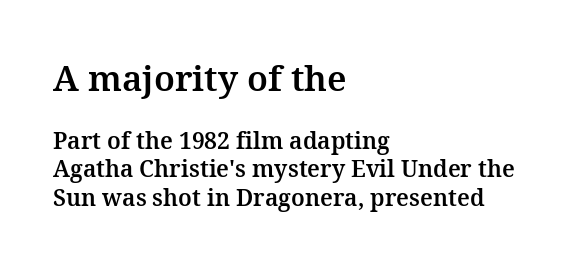
Alignment: flush left. The more generous point size was reserved for the upper chunk. The letters carry serifs — small finishing strokes at the ends of their stems. Ascenders rise straight up at ninety degrees.
